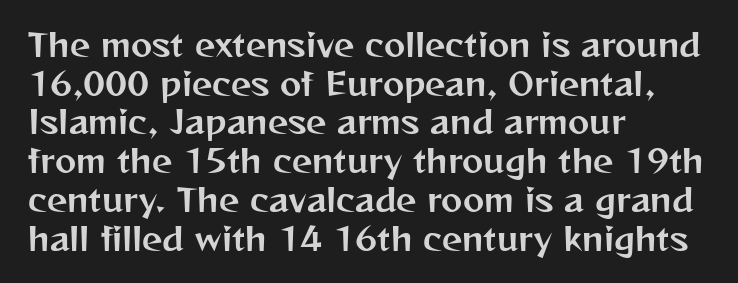
{"serif": "no", "italic": "no", "width": "normal", "stroke_contrast": "medium", "x_height": "medium", "monospaced": "no", "underline": "no", "align": "left", "line_spacing_ratio": 1.21, "letter_spacing": "normal", "letter_spacing_em": 0.0, "glyph_px": 32}
